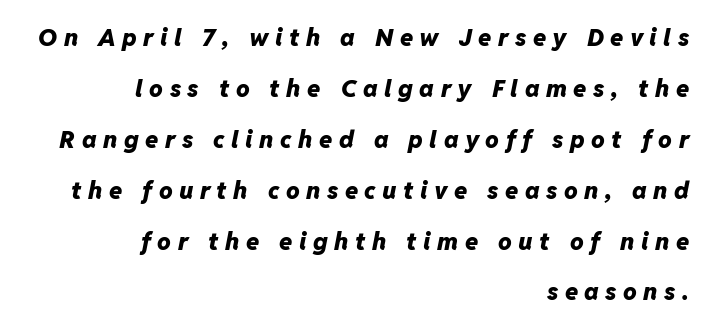
{"italic": "yes", "lean": "right", "slant_degrees": 11, "bold": "yes", "underline": "no", "align": "right", "line_spacing": "loose", "line_spacing_ratio": 2.12, "letter_spacing": "wide", "letter_spacing_em": 0.27, "glyph_px": 24}
